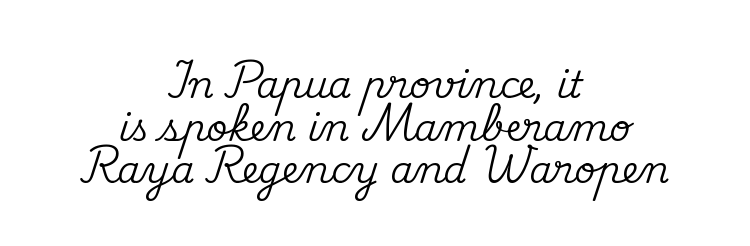
Q: Is the text italic (slanted)? A: Yes.
Q: Is the typeface a serif or a sans-serif typeface? A: Serif.
Q: Is the text underlined? A: No.
Q: How is the paragraph aligned? A: Centered.
Q: Is the spacing between letters normal or unusually wide? A: Normal.
Q: Is the spacing between lines tight, normal or loose? A: Tight.
Q: Width (condensed, normal, or wide)? A: Normal.
Q: Stroke contrast? A: Medium.
Q: x-height? A: Small.
Q: Monospaced? A: No.
